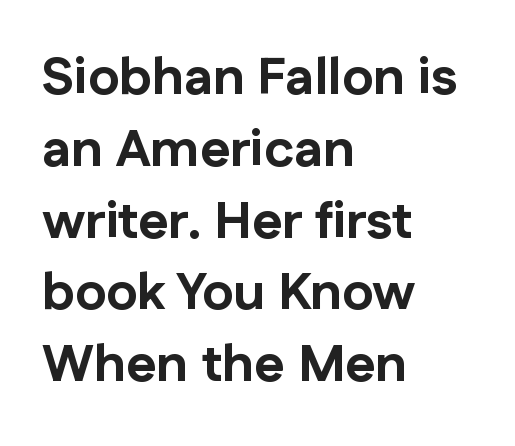
Q: Is the text bold? A: Yes.
Q: Is the text italic (slanted)? A: No, it is upright.
Q: Is the typeface a serif or a sans-serif typeface? A: Sans-serif.
Q: Is the text underlined? A: No.
Q: How is the paragraph aligned? A: Left-aligned.
Q: Is the spacing between letters normal or unusually wide? A: Normal.
Q: Is the spacing between lines tight, normal or loose? A: Normal.
Q: Width (condensed, normal, or wide)? A: Normal.
Q: Stroke contrast? A: Low.
Q: x-height? A: Medium.
Q: Monospaced? A: No.
